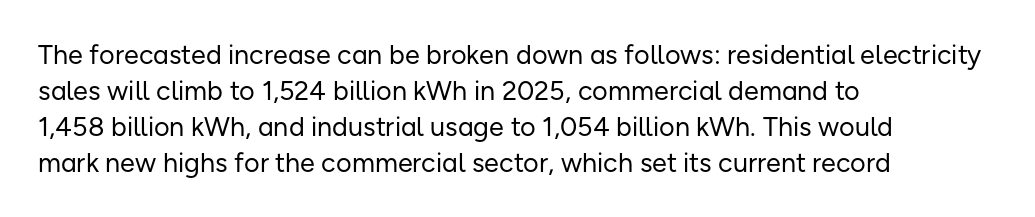
{"italic": "no", "bold": "no", "underline": "no", "align": "left", "line_spacing": "normal", "line_spacing_ratio": 1.33, "letter_spacing": "normal", "letter_spacing_em": 0.0, "glyph_px": 27}
